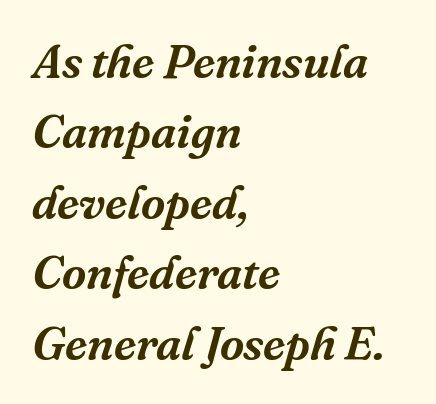
The rendering keeps characters at their native spacing. Small tapered or slab feet sit at the stroke ends, so this counts as serif. A bare baseline throughout the passage. You could not count columns in this text — the font is proportionally spaced. The lines in this sample share a left origin and differ only in where they stop.
